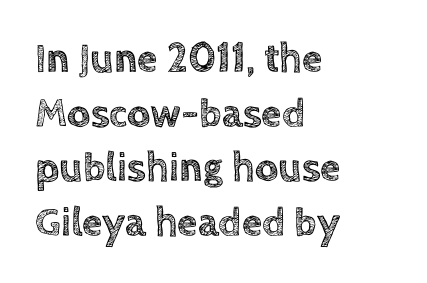
This rendering uses left alignment, leaving the right contour irregular. Quick note: not italic, upright. Words float on clear page, feet unadorned. Line spacing here is normal.
